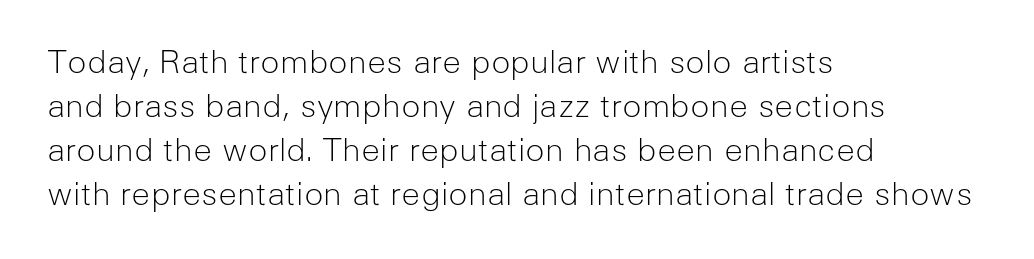
Q: Is the text bold? A: No.
Q: Is the text italic (slanted)? A: No, it is upright.
Q: Is the typeface a serif or a sans-serif typeface? A: Sans-serif.
Q: Is the text underlined? A: No.
Q: How is the paragraph aligned? A: Left-aligned.
Q: Is the spacing between letters normal or unusually wide? A: Normal.
Q: Is the spacing between lines tight, normal or loose? A: Normal.
Q: Width (condensed, normal, or wide)? A: Normal.
Q: Stroke contrast? A: Low.
Q: x-height? A: Medium.
Q: Monospaced? A: No.
